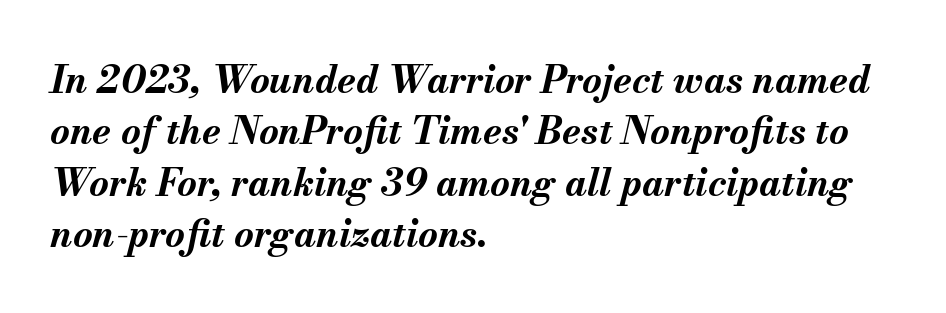
The image shows 38 px bold type, italic (leaning right); set left-aligned, normal line spacing (1.35x), normal letter spacing, not underlined; medium stroke contrast and a small x-height.
